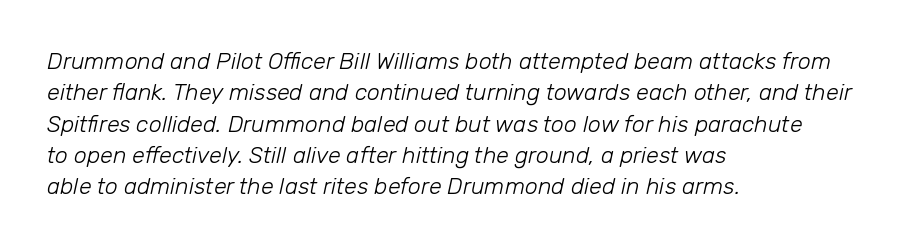
{"italic": "yes", "lean": "right", "slant_degrees": 12, "bold": "no", "underline": "no", "align": "left", "line_spacing": "normal", "line_spacing_ratio": 1.36, "letter_spacing": "normal", "letter_spacing_em": 0.0, "glyph_px": 23}
